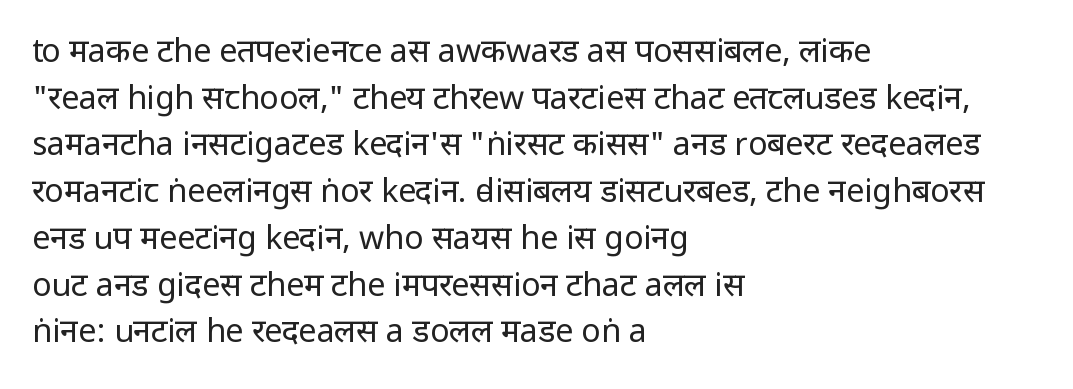
Q: Is the text bold? A: No.
Q: Is the text italic (slanted)? A: No, it is upright.
Q: Is the typeface a serif or a sans-serif typeface? A: Sans-serif.
Q: Is the text underlined? A: No.
Q: How is the paragraph aligned? A: Left-aligned.
Q: Is the spacing between letters normal or unusually wide? A: Normal.
Q: Is the spacing between lines tight, normal or loose? A: Normal.
Q: Width (condensed, normal, or wide)? A: Condensed.
Q: Stroke contrast? A: Low.
Q: x-height? A: Large.
Q: Monospaced? A: No.
